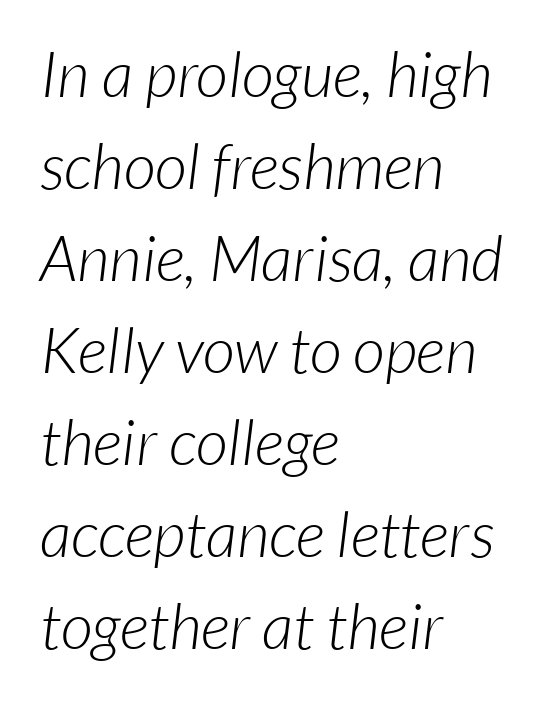
{"serif": "no", "bold": "no", "weight": "light", "width": "normal", "stroke_contrast": "low", "x_height": "medium", "monospaced": "no", "underline": "no", "align": "left", "line_spacing": "normal", "line_spacing_ratio": 1.46, "letter_spacing": "normal", "letter_spacing_em": 0.0, "glyph_px": 63}
